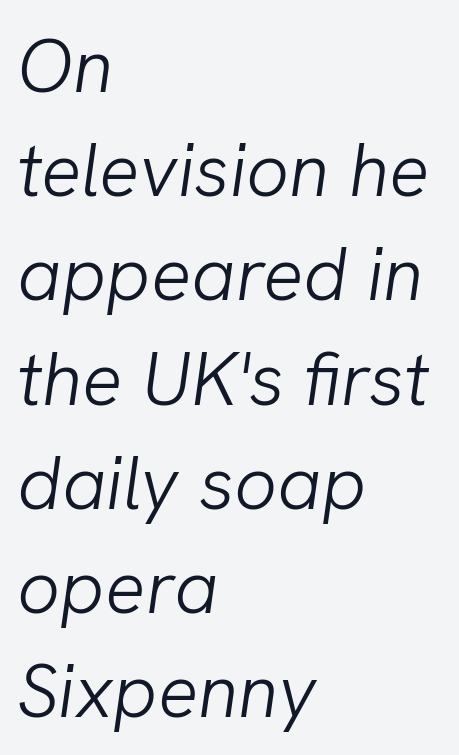
Caption: standard tracking, unaltered. Notice how the passage keeps a crisp vertical edge on the left only. Quick note: underline off. The passage shown is typed in a proportional face where columns would drift.
